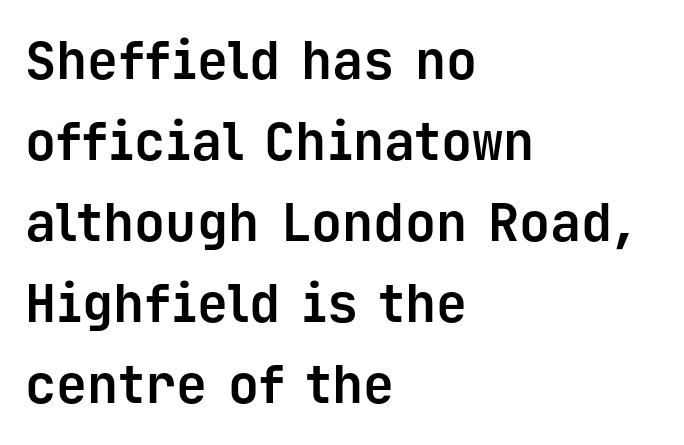
Q: Is the text bold? A: Yes.
Q: Is the text italic (slanted)? A: No, it is upright.
Q: Is the typeface a serif or a sans-serif typeface? A: Sans-serif.
Q: Is the text underlined? A: No.
Q: How is the paragraph aligned? A: Left-aligned.
Q: Is the spacing between letters normal or unusually wide? A: Normal.
Q: Is the spacing between lines tight, normal or loose? A: Normal.
Q: Width (condensed, normal, or wide)? A: Normal.
Q: Stroke contrast? A: Low.
Q: x-height? A: Medium.
Q: Monospaced? A: Yes.
